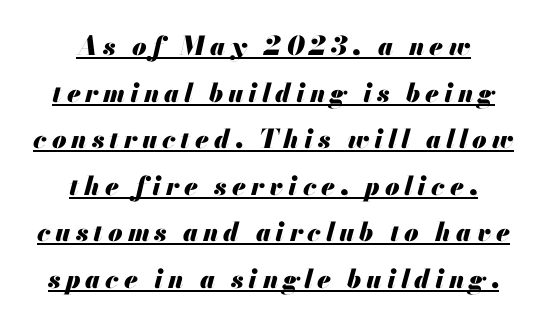
Q: Is the text bold? A: Yes.
Q: Is the text italic (slanted)? A: Yes, it leans right by about 13 degrees.
Q: Is the text underlined? A: Yes.
Q: How is the paragraph aligned? A: Centered.
